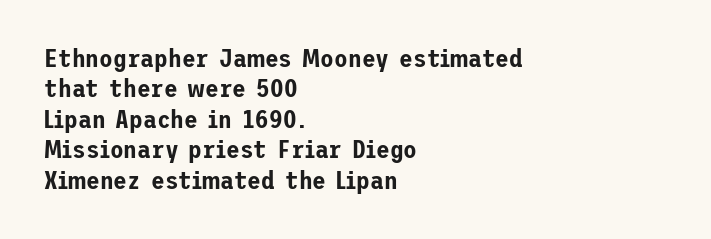
{"italic": "no", "underline": "no", "align": "left", "line_spacing_ratio": 1.22, "letter_spacing": "normal", "letter_spacing_em": 0.0, "glyph_px": 25}
